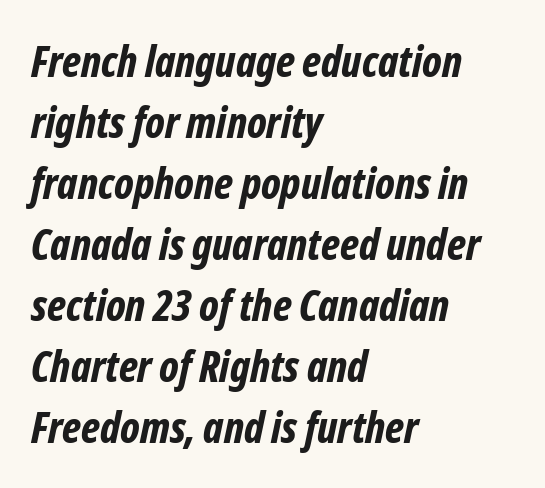
The image shows 43 px bold, condensed type, italic (leaning right); set left-aligned, normal line spacing (1.42x), normal letter spacing, not underlined; low stroke contrast and a medium x-height.
